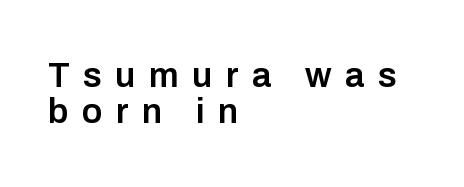
The image shows 35 px semibold sans-serif type, upright; set left-aligned, tight line spacing (1.04x), unusually wide letter spacing (+0.38 em), not underlined; low stroke contrast and a medium x-height.
